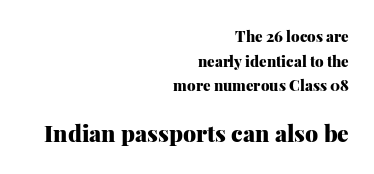
If you measured baseline to baseline, you'd find a middling distance. A typesetter would mark this as roman, not italic. Between these two stacked blocks, the lower one wins on size. Words float on clear page, feet unadorned. A full-strength bold gives these letters their thick strokes. Short note: letters normally spaced.
